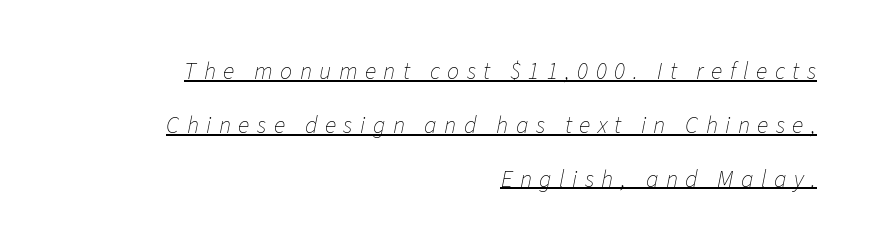
{"italic": "yes", "lean": "right", "slant_degrees": 11, "bold": "no", "underline": "yes", "align": "right", "line_spacing": "loose", "line_spacing_ratio": 2.24, "letter_spacing": "wide", "letter_spacing_em": 0.31, "glyph_px": 24}
